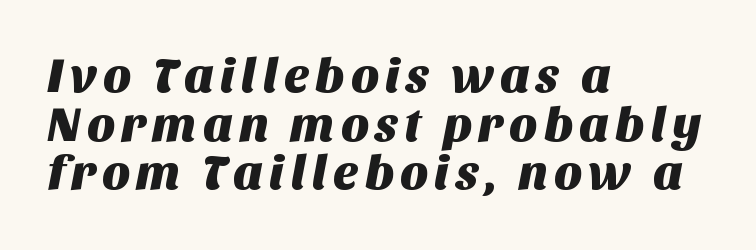
The image shows 49 px sans-serif type; set left-aligned, tight line spacing (0.99x), not underlined; medium stroke contrast and a large x-height.
